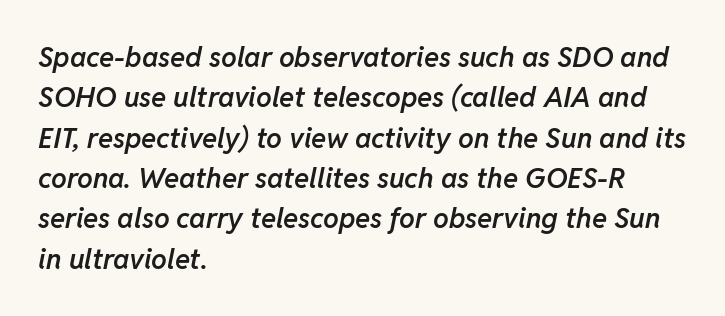
Q: Is the text bold? A: Semi-bold.
Q: Is the text italic (slanted)? A: Yes, it leans right by about 11 degrees.
Q: Is the text underlined? A: No.
Q: How is the paragraph aligned? A: Left-aligned.
Q: Is the spacing between letters normal or unusually wide? A: Normal.
Q: Is the spacing between lines tight, normal or loose? A: Normal.
Q: Width (condensed, normal, or wide)? A: Normal.
Q: Stroke contrast? A: Low.
Q: x-height? A: Medium.
Q: Monospaced? A: No.
